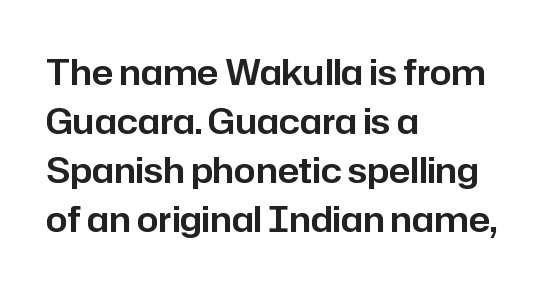
Q: Is the text italic (slanted)? A: No, it is upright.
Q: Is the typeface a serif or a sans-serif typeface? A: Sans-serif.
Q: Is the text underlined? A: No.
Q: How is the paragraph aligned? A: Left-aligned.
Q: Is the spacing between letters normal or unusually wide? A: Normal.
Q: Is the spacing between lines tight, normal or loose? A: Normal.
Q: Width (condensed, normal, or wide)? A: Normal.
Q: Stroke contrast? A: Low.
Q: x-height? A: Medium.
Q: Monospaced? A: No.
